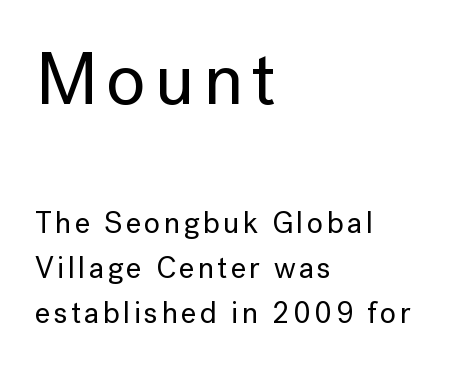
Q: Is the text italic (slanted)? A: No, it is upright.
Q: Is the typeface a serif or a sans-serif typeface? A: Sans-serif.
Q: Is the text underlined? A: No.
Q: How is the paragraph aligned? A: Left-aligned.
Q: Is the spacing between lines tight, normal or loose? A: Normal.
Q: Which block of text is set in a larger size, the first (top) or the second (bottom)? A: The first (top) one.
Q: Width (condensed, normal, or wide)? A: Normal.
Q: Stroke contrast? A: Low.
Q: x-height? A: Medium.
Q: Monospaced? A: No.
